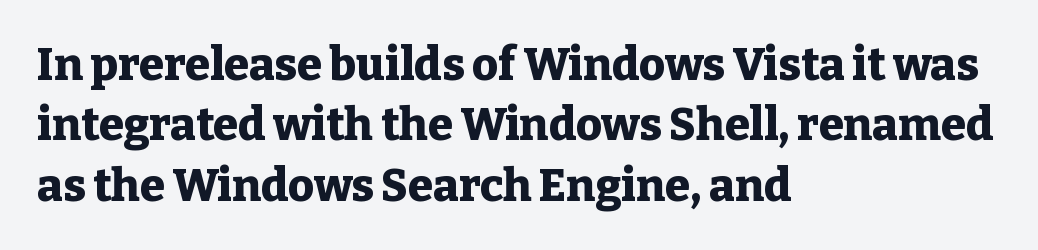
Q: Is the text bold? A: Yes.
Q: Is the text italic (slanted)? A: No, it is upright.
Q: Is the typeface a serif or a sans-serif typeface? A: Serif.
Q: Is the text underlined? A: No.
Q: How is the paragraph aligned? A: Left-aligned.
Q: Is the spacing between letters normal or unusually wide? A: Normal.
Q: Is the spacing between lines tight, normal or loose? A: Normal.
Q: Width (condensed, normal, or wide)? A: Normal.
Q: Stroke contrast? A: Low.
Q: x-height? A: Medium.
Q: Monospaced? A: No.
